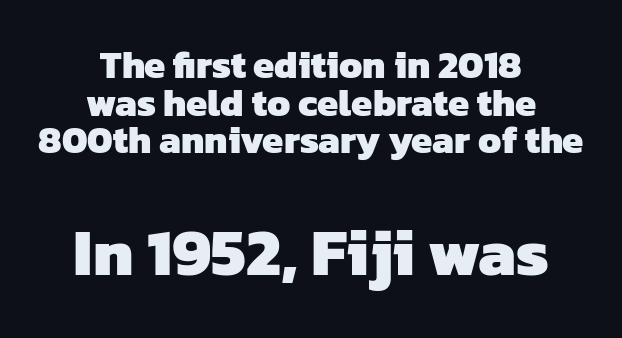
The image shows 66 px heavy sans-serif type; set centered, tight line spacing (0.99x), normal letter spacing, not underlined; the second (bottom) block is 1.74x larger; low stroke contrast and a medium x-height.
